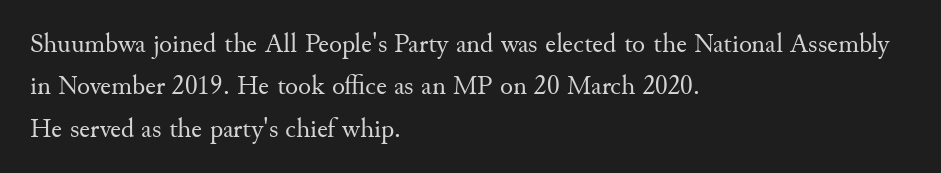
Characters follow at the spacing the type designer built in. Where is the straight margin? On the left. Weight: regular or lighter. Check the space under the baseline: it is left empty. Each new line begins a customary step beneath the previous one.
